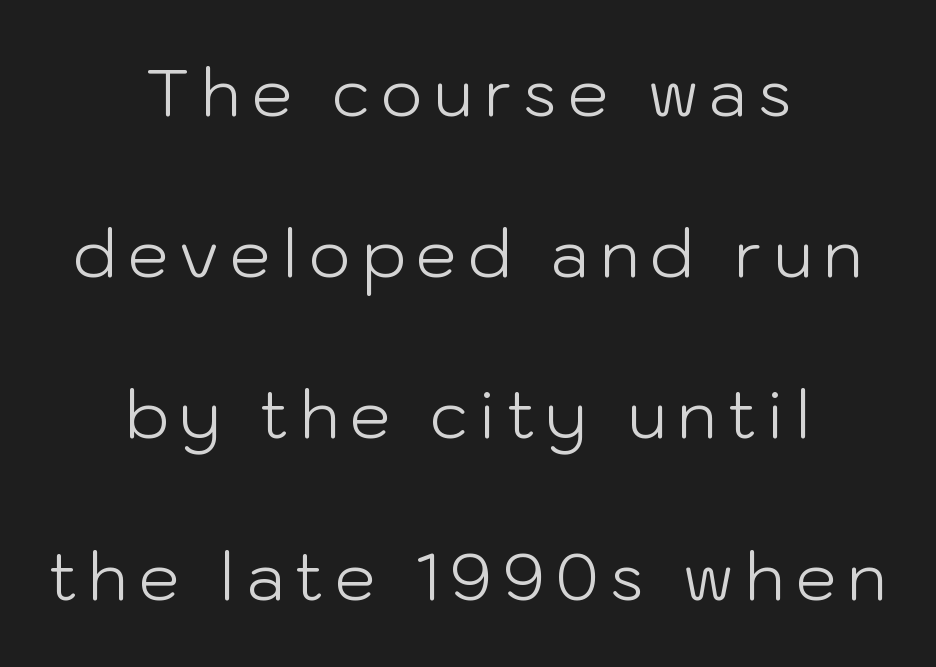
Q: Is the text bold? A: No.
Q: Is the text italic (slanted)? A: No, it is upright.
Q: Is the typeface a serif or a sans-serif typeface? A: Sans-serif.
Q: Is the text underlined? A: No.
Q: How is the paragraph aligned? A: Centered.
Q: Is the spacing between lines tight, normal or loose? A: Loose.
Q: Width (condensed, normal, or wide)? A: Normal.
Q: Stroke contrast? A: Low.
Q: x-height? A: Medium.
Q: Monospaced? A: No.
